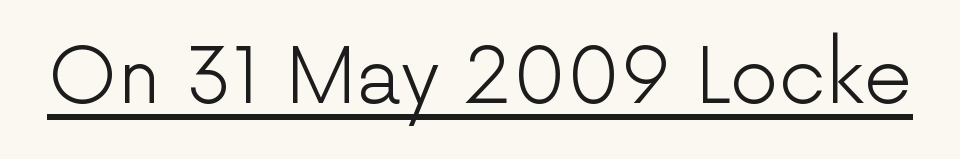
The letters stand upright; this is a roman face. Emphasis is given by a line drawn under the lettering. The face looks like a standard text weight, possibly lighter. The letters advance in unequal steps, a hallmark of proportional type.
